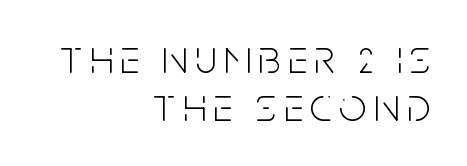
Character widths vary here, with narrow letters taking less room than wide ones. Short and long lines alike share a common ending point at right. A roman cut, with each character standing at attention. Unbolded letterforms with no extra heft.
